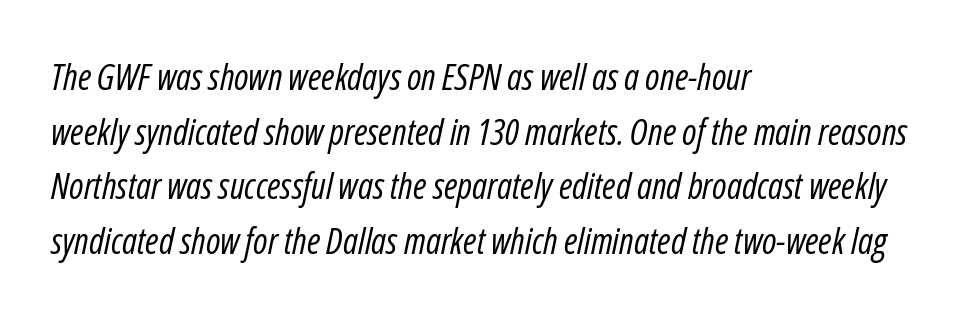
Q: Is the text bold? A: No.
Q: Is the text italic (slanted)? A: Yes, it leans right by about 12 degrees.
Q: Is the text underlined? A: No.
Q: How is the paragraph aligned? A: Left-aligned.
Q: Is the spacing between letters normal or unusually wide? A: Normal.
Q: Is the spacing between lines tight, normal or loose? A: Normal.
Q: Width (condensed, normal, or wide)? A: Condensed.
Q: Stroke contrast? A: Low.
Q: x-height? A: Medium.
Q: Monospaced? A: No.
